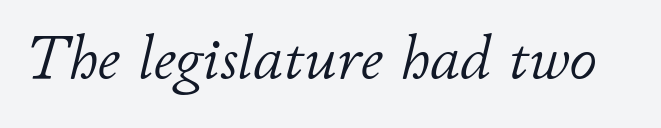
Q: Is the text bold? A: No.
Q: Is the text italic (slanted)? A: Yes, it leans right by about 11 degrees.
Q: Is the text underlined? A: No.
Q: Is the spacing between letters normal or unusually wide? A: Normal.
Q: Width (condensed, normal, or wide)? A: Normal.
Q: Stroke contrast? A: Low.
Q: x-height? A: Small.
Q: Monospaced? A: No.
